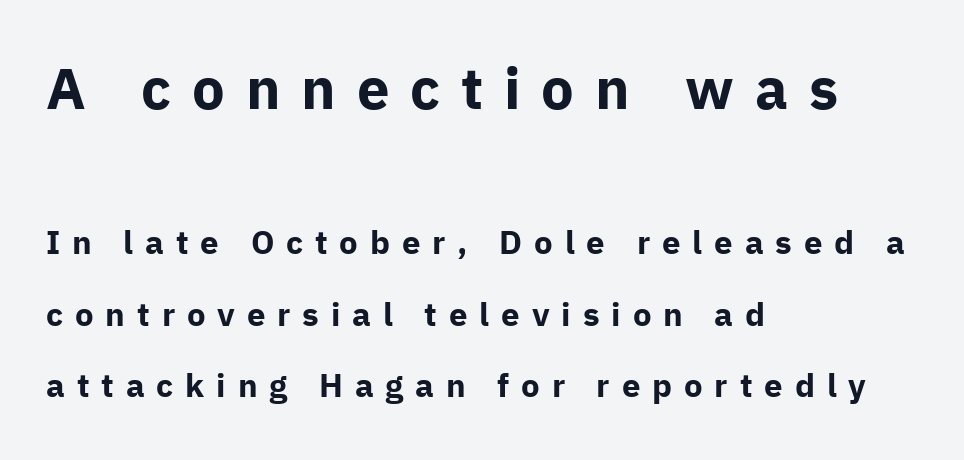
Posture: upright roman. The line texture is sparse and dotted thanks to wide tracking. Look at the stroke-to-counter ratio: heavy, a bold. The typesetter chose a ragged-right arrangement here. Check where the strokes stop: nothing finishes them off — pure sans.
